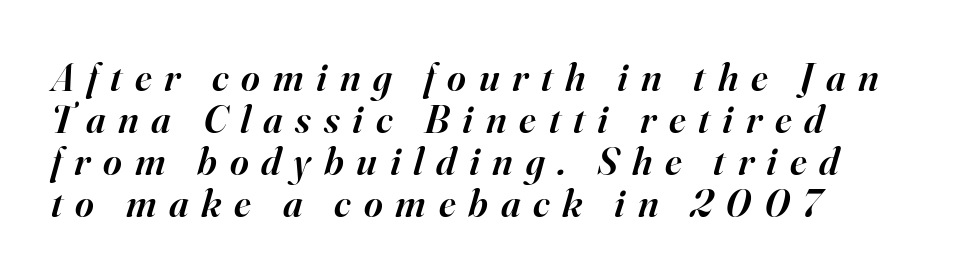
The image shows 40 px semibold serif type, italic (leaning right); set left-aligned, tight line spacing (1.05x), unusually wide letter spacing (+0.32 em), not underlined; high stroke contrast and a small x-height.
